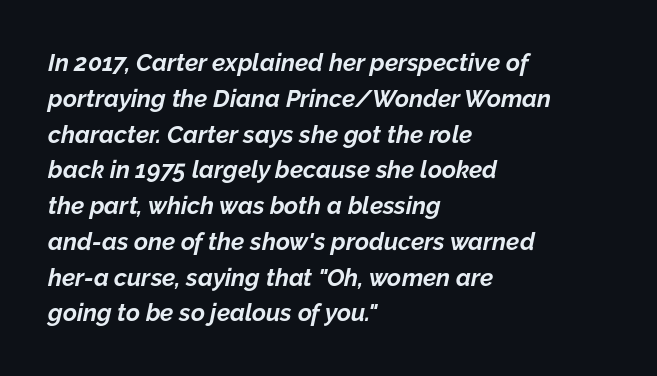
{"italic": "yes", "lean": "right", "slant_degrees": 12, "bold": "yes", "underline": "no", "align": "left", "line_spacing": "normal", "line_spacing_ratio": 1.49, "letter_spacing": "normal", "letter_spacing_em": 0.0, "glyph_px": 24}
